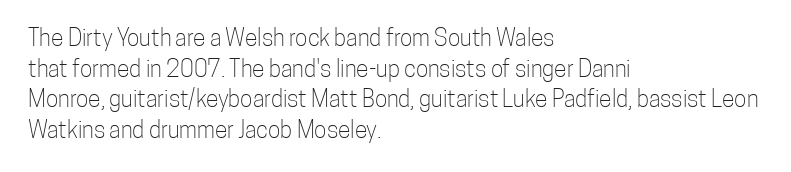
The image shows 23 px text type, upright; set left-aligned, normal line spacing (1.33x), normal letter spacing, not underlined.
